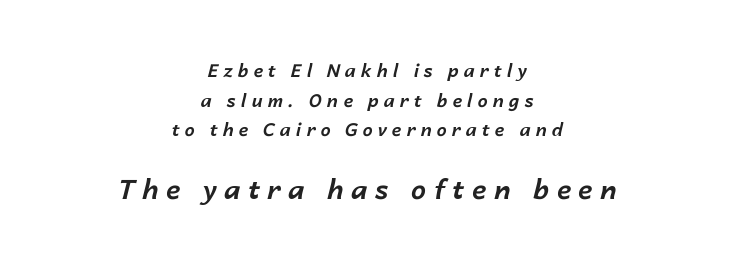
{"italic": "yes", "lean": "right", "slant_degrees": 14, "bold": "yes", "underline": "no", "align": "center", "line_spacing": "normal", "line_spacing_ratio": 1.65, "letter_spacing": "wide", "letter_spacing_em": 0.28, "larger_block": "second", "size_ratio": 1.5, "glyph_px": 27}
